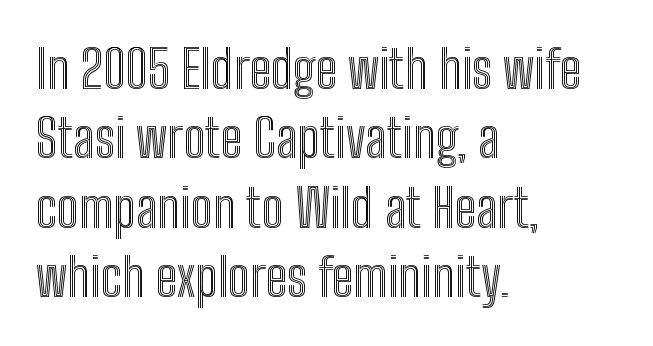
The block of text has a typical density, with ordinary space between rows. These lines were composed using upright roman letters. Typeset ragged right — the left edge is the straight one. Just letters on the line, the space beneath them empty. The horizontal fit of the characters is conventional and even.
